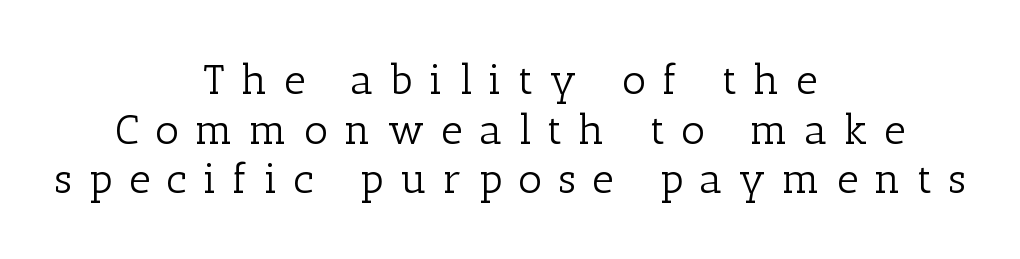
{"serif": "yes", "italic": "no", "bold": "no", "weight": "light", "width": "normal", "stroke_contrast": "low", "x_height": "medium", "monospaced": "no", "underline": "no", "align": "center", "line_spacing_ratio": 1.18, "letter_spacing": "wide", "letter_spacing_em": 0.39, "glyph_px": 42}
